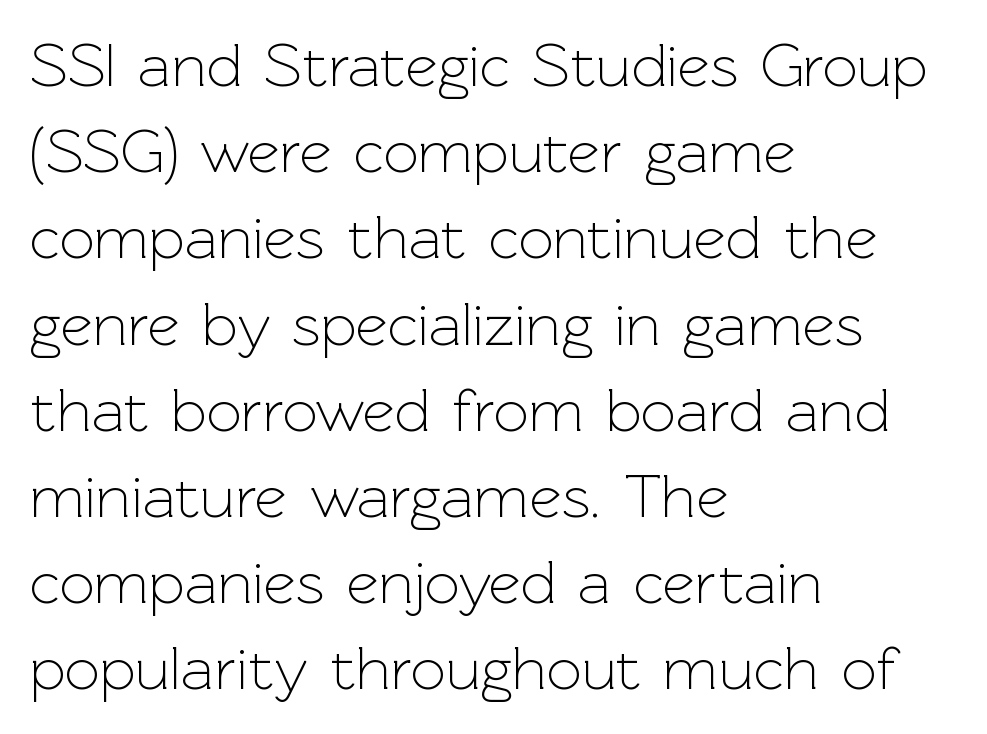
{"serif": "no", "italic": "no", "bold": "no", "weight": "light", "width": "normal", "x_height": "medium", "monospaced": "no", "underline": "no", "align": "left", "line_spacing": "normal", "line_spacing_ratio": 1.39, "letter_spacing": "normal", "letter_spacing_em": 0.0, "glyph_px": 62}
